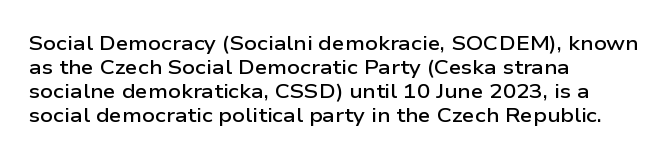
Q: Is the text bold? A: Semi-bold.
Q: Is the text italic (slanted)? A: No, it is upright.
Q: Is the text underlined? A: No.
Q: How is the paragraph aligned? A: Left-aligned.
Q: Is the spacing between letters normal or unusually wide? A: Normal.
